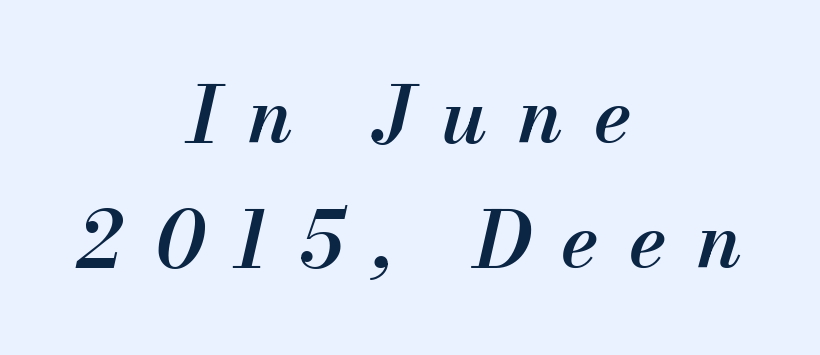
{"italic": "yes", "lean": "right", "slant_degrees": 13, "bold": "semi", "weight": "semibold", "width": "normal", "stroke_contrast": "medium", "x_height": "small", "monospaced": "no", "underline": "no", "align": "center", "line_spacing": "normal", "line_spacing_ratio": 1.6, "letter_spacing": "wide", "letter_spacing_em": 0.39, "glyph_px": 78}
